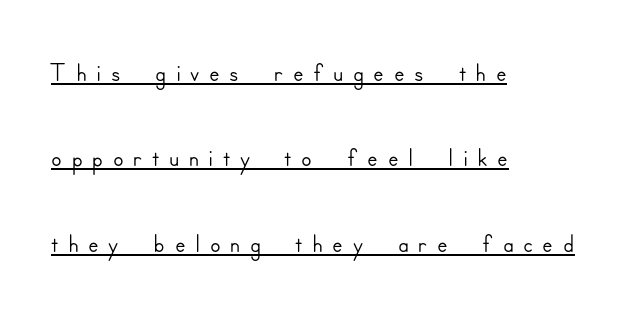
{"serif": "no", "italic": "no", "width": "normal", "stroke_contrast": "low", "x_height": "small", "monospaced": "no", "underline": "yes", "align": "left", "line_spacing": "loose", "line_spacing_ratio": 2.19, "letter_spacing": "wide", "letter_spacing_em": 0.24, "glyph_px": 39}
